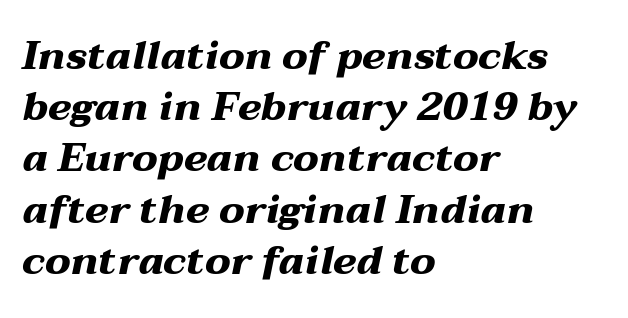
The block of text has a typical density, with ordinary space between rows. Type without underlining. The font is running at its bold setting. Here the glyphs are tracked normally, forming tight word shapes. A classic flush-left, rag-right setting is used for this passage. Italic: yes, the glyphs are oblique.
